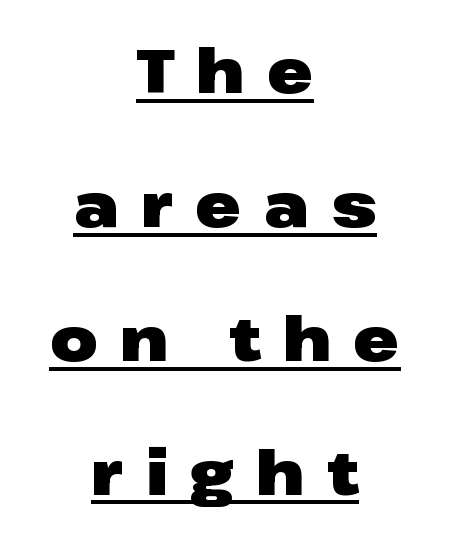
Does extra space separate the letters? Yes, quite a lot of it. The face used here is a sans, in the tradition of grotesques and geometrics. Quick note: underline on. Both edges are ragged and mirror each other, which tells us the setting is centered. The designer dialed line spacing up above the default. The axis of the letterforms is exactly vertical.
